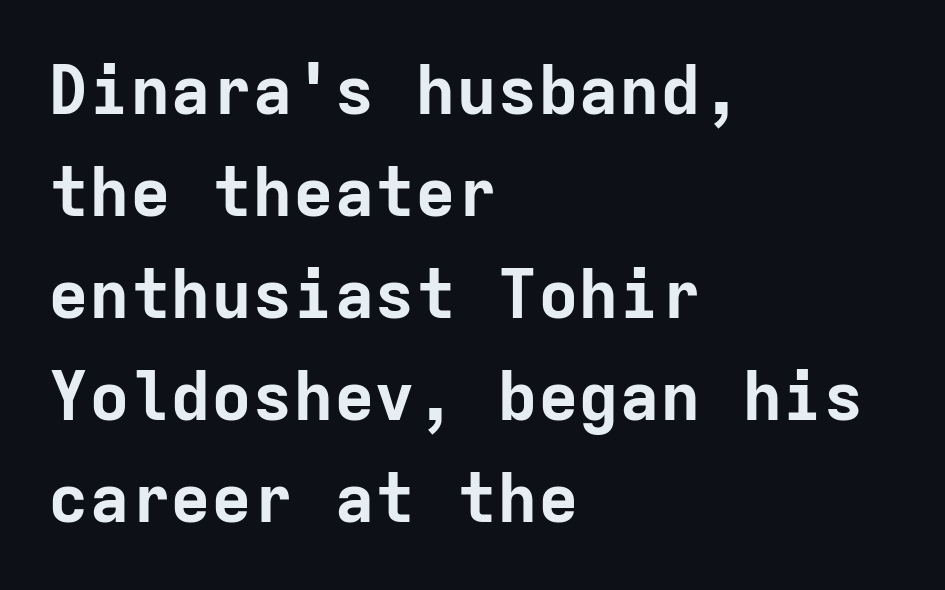
Q: Is the text bold? A: Yes.
Q: Is the text italic (slanted)? A: No, it is upright.
Q: Is the typeface a serif or a sans-serif typeface? A: Sans-serif.
Q: Is the text underlined? A: No.
Q: How is the paragraph aligned? A: Left-aligned.
Q: Is the spacing between letters normal or unusually wide? A: Normal.
Q: Is the spacing between lines tight, normal or loose? A: Normal.
Q: Width (condensed, normal, or wide)? A: Normal.
Q: Stroke contrast? A: Low.
Q: x-height? A: Medium.
Q: Monospaced? A: Yes.
